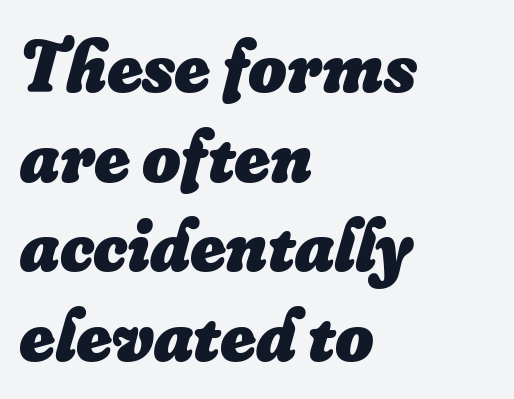
The image shows 74 px heavy type, italic (leaning right); set left-aligned, line spacing 1.21x, normal letter spacing, not underlined; low stroke contrast and a small x-height.
